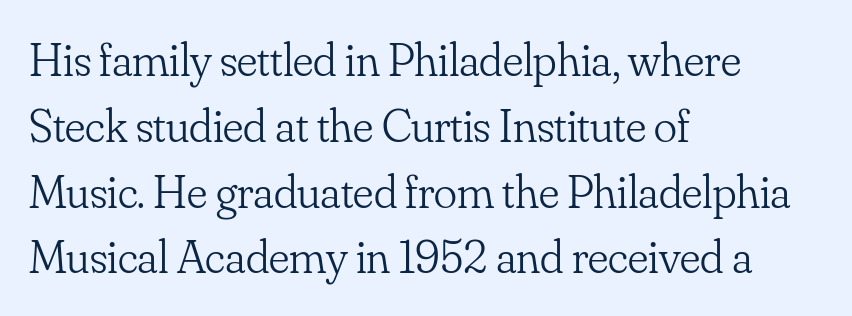
A classic flush-left, rag-right setting is used for this passage. Does the type have serifs? Yes, each stem ends in a small foot. How are the letters spaced? Ordinarily, with no added tracking. The string is rendered with underlining switched off. Designer's note — italics off, roman on. Vertical spacing — default.
